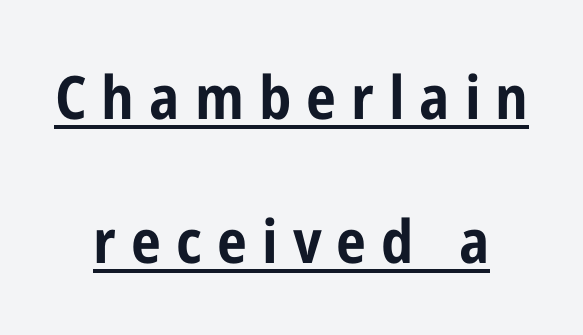
Do the characters align in a grid? No, the font is proportional. This rendering uses center alignment, leaving both contours irregular but symmetric. Serif or sans? Sans — the stroke terminals are bare. Baseline-to-baseline distance is far greater than the letter height. Does extra space separate the letters? Yes, quite a lot of it. Vertical strokes here are truly vertical.
